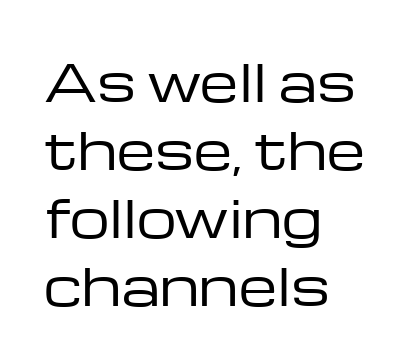
Q: Is the text bold? A: No.
Q: Is the text italic (slanted)? A: No, it is upright.
Q: Is the typeface a serif or a sans-serif typeface? A: Sans-serif.
Q: Is the text underlined? A: No.
Q: How is the paragraph aligned? A: Left-aligned.
Q: Is the spacing between letters normal or unusually wide? A: Normal.
Q: Is the spacing between lines tight, normal or loose? A: Normal.
Q: Width (condensed, normal, or wide)? A: Wide.
Q: Stroke contrast? A: Low.
Q: x-height? A: Medium.
Q: Monospaced? A: No.
